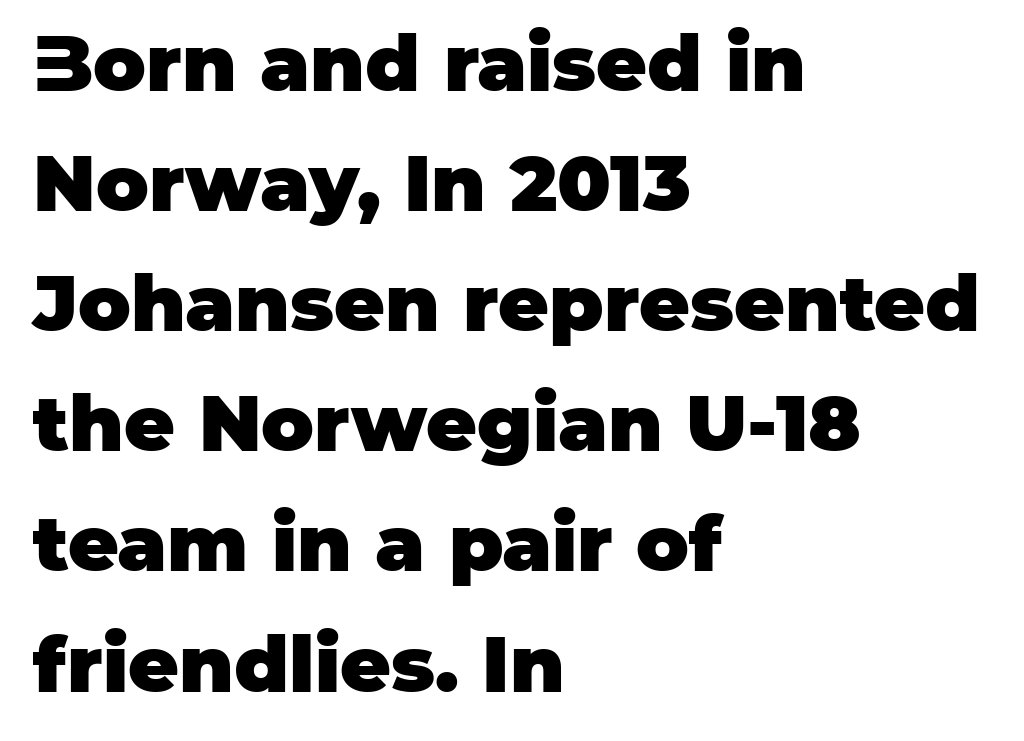
A sans-serif font was chosen for this passage. The face used here is proportionally spaced, like ordinary book or web type. Notice how descenders clear the ascenders below comfortably — that's standard leading. Leftover space on each line is placed entirely after the last word.
